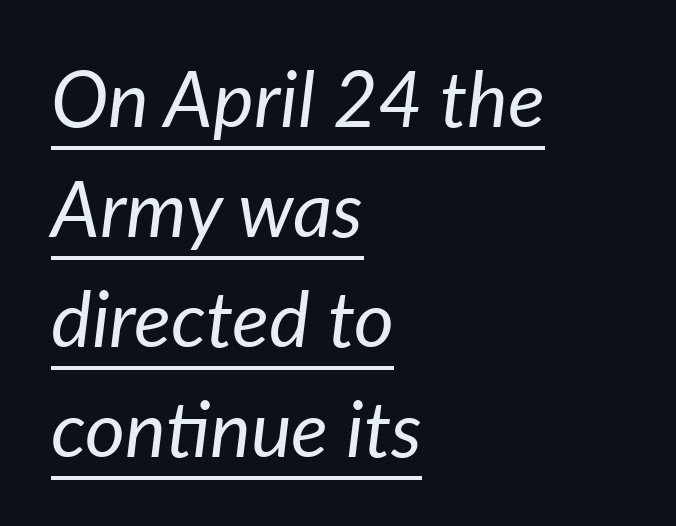
{"italic": "yes", "lean": "right", "slant_degrees": 7, "bold": "no", "weight": "regular", "width": "normal", "stroke_contrast": "low", "x_height": "medium", "monospaced": "no", "underline": "yes", "align": "left", "line_spacing": "normal", "line_spacing_ratio": 1.43, "letter_spacing": "normal", "letter_spacing_em": 0.0, "glyph_px": 77}
